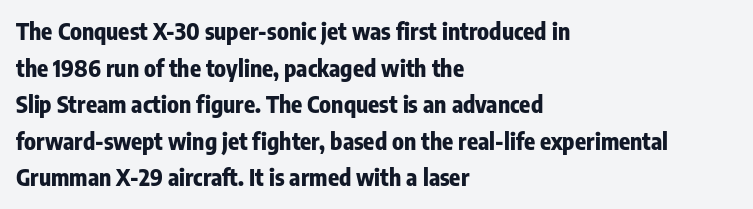
Q: Is the text bold? A: Yes.
Q: Is the text italic (slanted)? A: No, it is upright.
Q: Is the text underlined? A: No.
Q: How is the paragraph aligned? A: Left-aligned.
Q: Is the spacing between letters normal or unusually wide? A: Normal.
Q: Is the spacing between lines tight, normal or loose? A: Normal.
